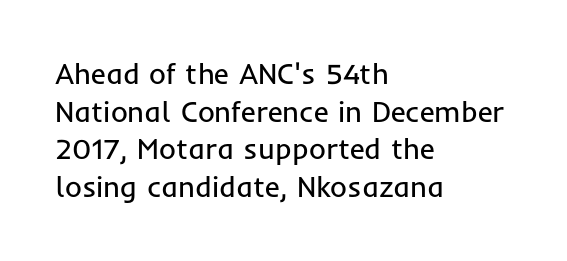
{"serif": "no", "italic": "no", "bold": "no", "weight": "regular", "width": "normal", "stroke_contrast": "low", "x_height": "medium", "monospaced": "no", "underline": "no", "align": "left", "line_spacing": "normal", "line_spacing_ratio": 1.3, "letter_spacing": "normal", "letter_spacing_em": 0.0, "glyph_px": 29}
